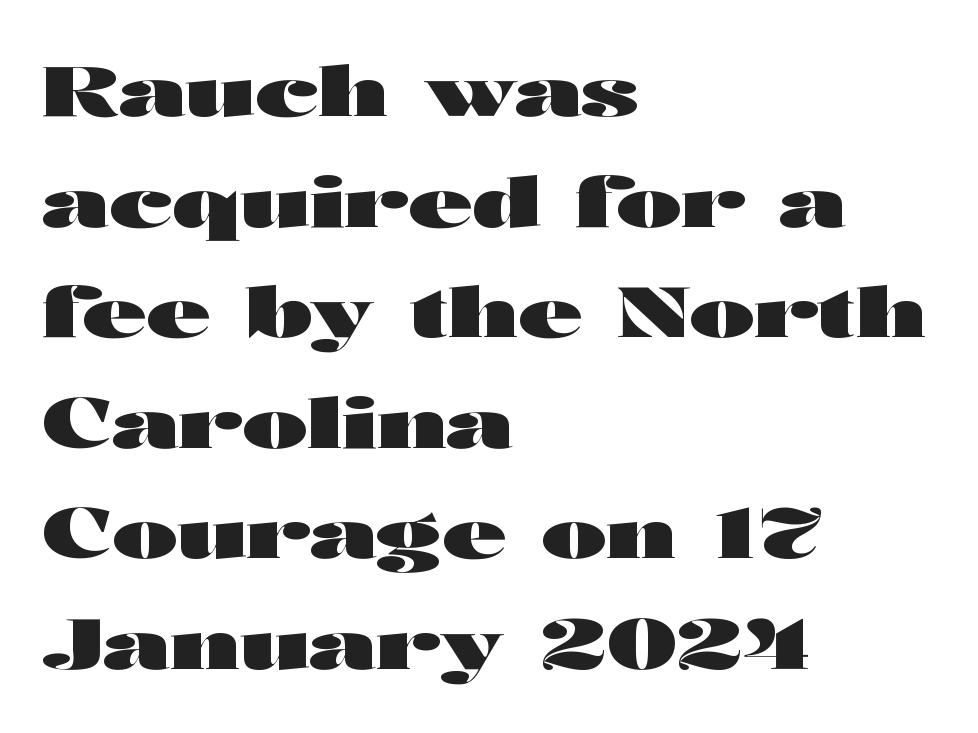
{"italic": "no", "bold": "yes", "weight": "heavy", "width": "wide", "stroke_contrast": "high", "x_height": "medium", "monospaced": "no", "underline": "no", "align": "left", "line_spacing": "normal", "line_spacing_ratio": 1.58, "letter_spacing": "normal", "letter_spacing_em": 0.0, "glyph_px": 70}
